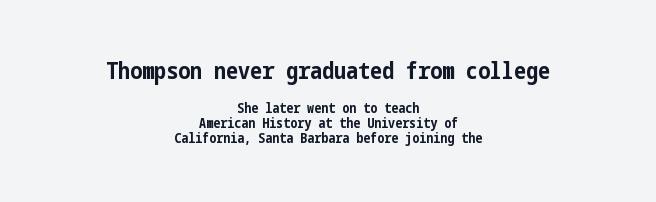
Q: Is the text bold? A: Yes.
Q: Is the text italic (slanted)? A: No, it is upright.
Q: Is the text underlined? A: No.
Q: How is the paragraph aligned? A: Centered.
Q: Is the spacing between letters normal or unusually wide? A: Normal.
Q: Is the spacing between lines tight, normal or loose? A: Tight.
Q: Which block of text is set in a larger size, the first (top) or the second (bottom)? A: The first (top) one.
